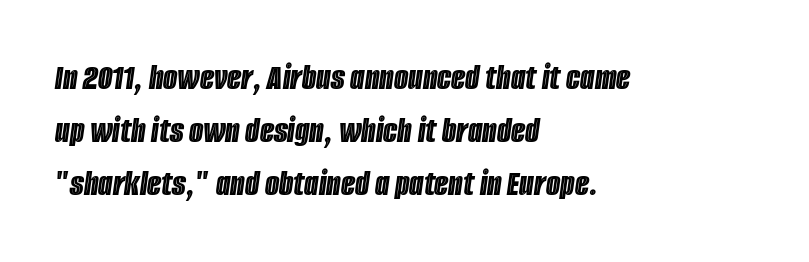
The image shows 37 px condensed type, italic (leaning right); set left-aligned, normal line spacing (1.43x), normal letter spacing, not underlined; a large x-height.
